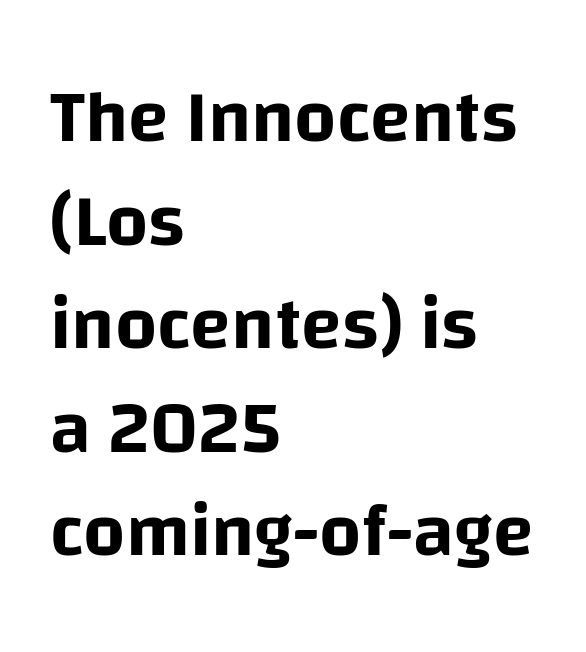
Q: Is the text italic (slanted)? A: No, it is upright.
Q: Is the typeface a serif or a sans-serif typeface? A: Sans-serif.
Q: Is the text underlined? A: No.
Q: How is the paragraph aligned? A: Left-aligned.
Q: Is the spacing between letters normal or unusually wide? A: Normal.
Q: Is the spacing between lines tight, normal or loose? A: Normal.
Q: Width (condensed, normal, or wide)? A: Normal.
Q: Stroke contrast? A: Low.
Q: x-height? A: Large.
Q: Monospaced? A: No.
